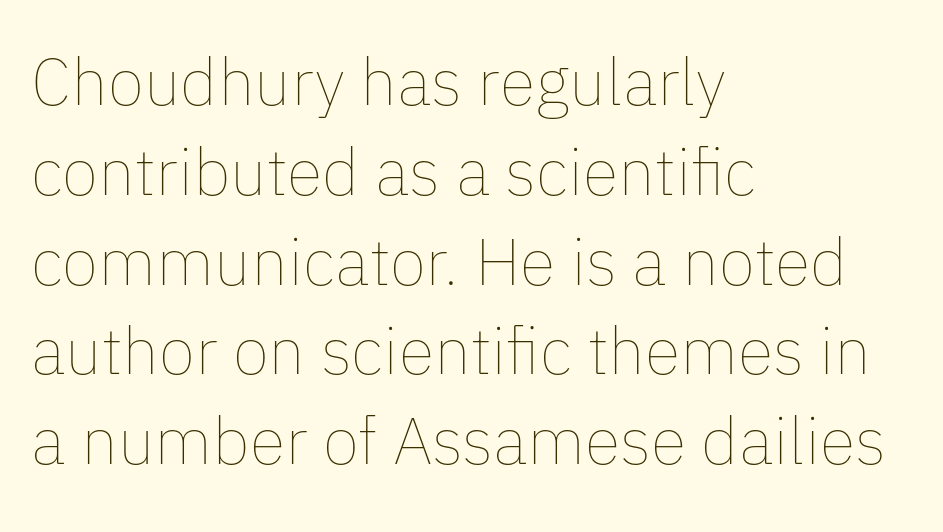
The image shows 66 px thin type, upright; set left-aligned, normal line spacing (1.36x), normal letter spacing, not underlined; low stroke contrast and a medium x-height.
